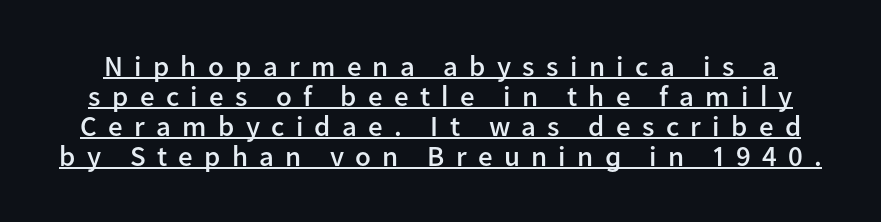
{"serif": "no", "italic": "no", "bold": "semi", "weight": "semibold", "width": "normal", "stroke_contrast": "low", "x_height": "medium", "monospaced": "no", "underline": "yes", "line_spacing": "tight", "line_spacing_ratio": 1.03, "letter_spacing": "wide", "letter_spacing_em": 0.39, "glyph_px": 29}
